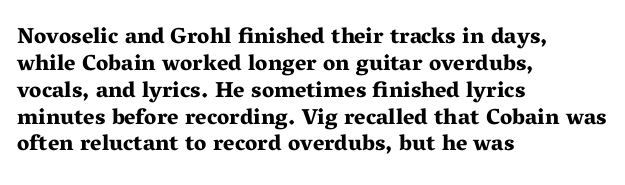
The image shows 22 px bold type, upright; set left-aligned, line spacing 1.22x, normal letter spacing, not underlined.
